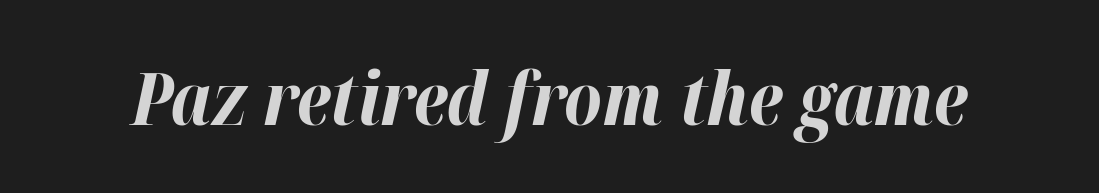
The image shows 73 px bold type, italic (leaning right); set normal letter spacing, not underlined; high stroke contrast and a medium x-height.
